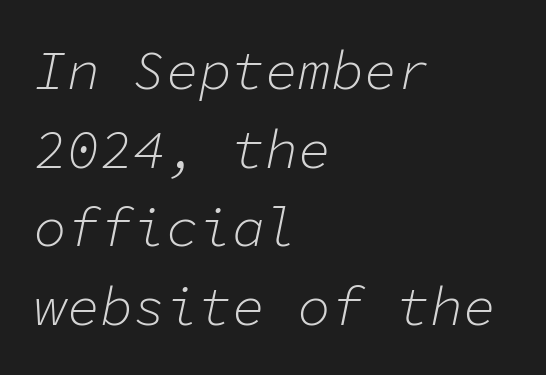
Q: Is the text bold? A: No.
Q: Is the text italic (slanted)? A: Yes, it leans right by about 11 degrees.
Q: Is the text underlined? A: No.
Q: How is the paragraph aligned? A: Left-aligned.
Q: Is the spacing between letters normal or unusually wide? A: Normal.
Q: Is the spacing between lines tight, normal or loose? A: Normal.
Q: Width (condensed, normal, or wide)? A: Normal.
Q: Stroke contrast? A: Low.
Q: x-height? A: Medium.
Q: Monospaced? A: Yes.
